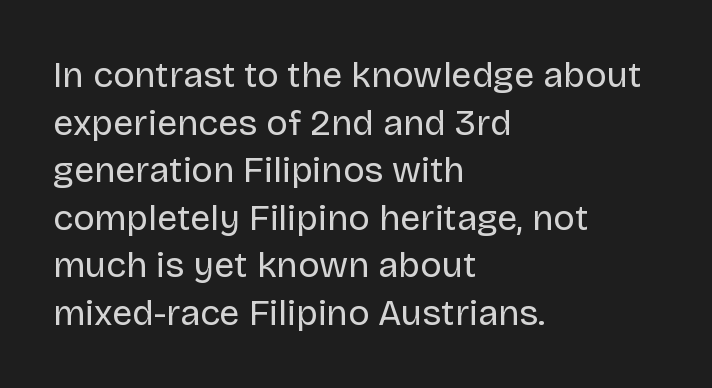
{"serif": "no", "italic": "no", "bold": "no", "weight": "regular", "width": "normal", "stroke_contrast": "low", "x_height": "large", "monospaced": "no", "underline": "no", "align": "left", "line_spacing": "normal", "line_spacing_ratio": 1.32, "letter_spacing": "normal", "letter_spacing_em": 0.0, "glyph_px": 36}
